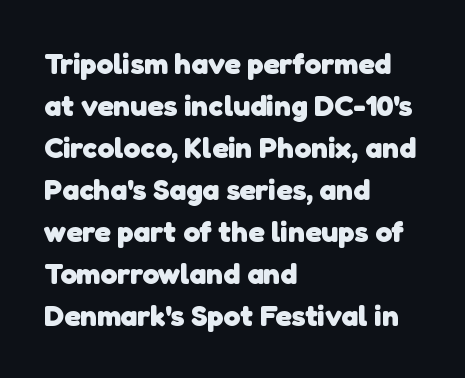
Q: Is the text bold? A: Yes.
Q: Is the typeface a serif or a sans-serif typeface? A: Sans-serif.
Q: Is the text underlined? A: No.
Q: How is the paragraph aligned? A: Left-aligned.
Q: Is the spacing between letters normal or unusually wide? A: Normal.
Q: Is the spacing between lines tight, normal or loose? A: Normal.
Q: Width (condensed, normal, or wide)? A: Normal.
Q: Stroke contrast? A: Low.
Q: x-height? A: Medium.
Q: Monospaced? A: No.
